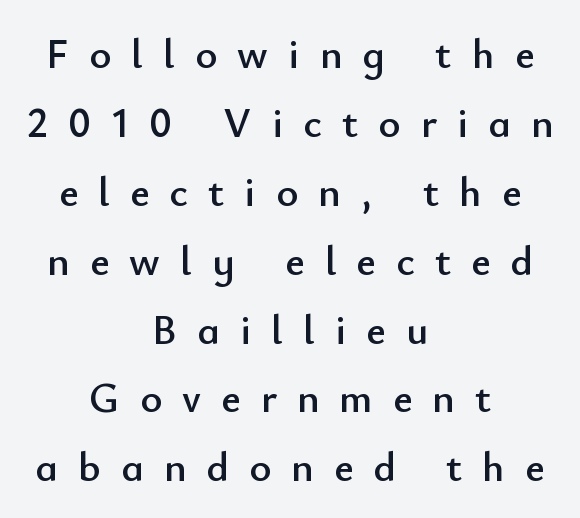
{"serif": "no", "italic": "no", "width": "normal", "stroke_contrast": "low", "x_height": "small", "monospaced": "no", "underline": "no", "align": "center", "line_spacing": "normal", "line_spacing_ratio": 1.64, "letter_spacing": "wide", "letter_spacing_em": 0.48, "glyph_px": 42}
